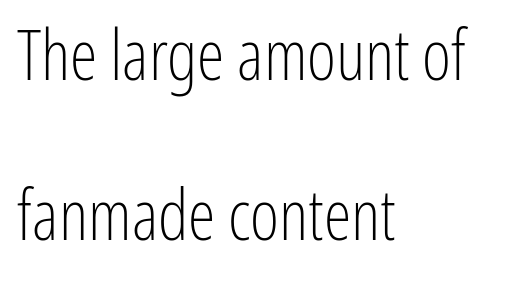
The image shows 70 px light, condensed sans-serif type, upright; set left-aligned, loose line spacing (2.29x), normal letter spacing, not underlined; low stroke contrast and a medium x-height.
